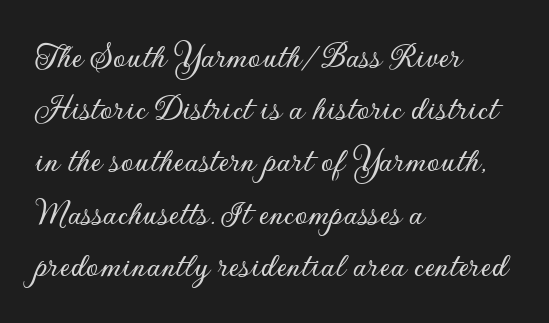
Q: Is the text italic (slanted)? A: Yes.
Q: Is the typeface a serif or a sans-serif typeface? A: Sans-serif.
Q: Is the text underlined? A: No.
Q: How is the paragraph aligned? A: Left-aligned.
Q: Is the spacing between letters normal or unusually wide? A: Normal.
Q: Is the spacing between lines tight, normal or loose? A: Normal.
Q: Width (condensed, normal, or wide)? A: Normal.
Q: Stroke contrast? A: Low.
Q: x-height? A: Small.
Q: Monospaced? A: No.
